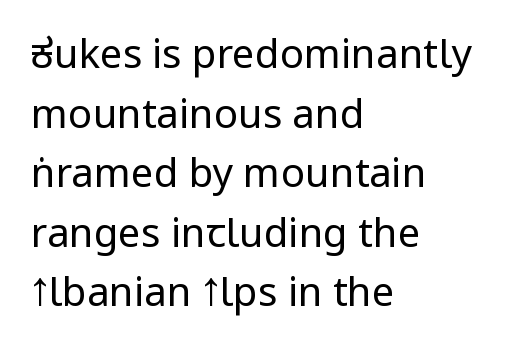
Q: Is the text bold? A: No.
Q: Is the text italic (slanted)? A: No, it is upright.
Q: Is the typeface a serif or a sans-serif typeface? A: Sans-serif.
Q: Is the text underlined? A: No.
Q: How is the paragraph aligned? A: Left-aligned.
Q: Is the spacing between letters normal or unusually wide? A: Normal.
Q: Is the spacing between lines tight, normal or loose? A: Normal.
Q: Width (condensed, normal, or wide)? A: Condensed.
Q: Stroke contrast? A: Low.
